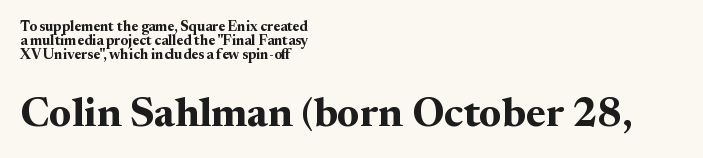
Q: Is the text bold? A: Yes.
Q: Is the text italic (slanted)? A: No, it is upright.
Q: Is the typeface a serif or a sans-serif typeface? A: Serif.
Q: Is the text underlined? A: No.
Q: How is the paragraph aligned? A: Left-aligned.
Q: Is the spacing between letters normal or unusually wide? A: Normal.
Q: Is the spacing between lines tight, normal or loose? A: Tight.
Q: Which block of text is set in a larger size, the first (top) or the second (bottom)? A: The second (bottom) one.
Q: Width (condensed, normal, or wide)? A: Normal.
Q: Stroke contrast? A: Medium.
Q: x-height? A: Medium.
Q: Monospaced? A: No.
